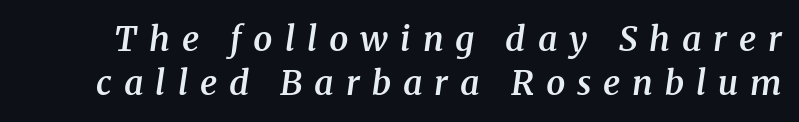
{"serif": "yes", "italic": "yes", "lean": "right", "slant_degrees": 8, "bold": "semi", "weight": "semibold", "width": "normal", "stroke_contrast": "medium", "x_height": "medium", "monospaced": "no", "underline": "no", "line_spacing": "normal", "line_spacing_ratio": 1.29, "letter_spacing": "wide", "letter_spacing_em": 0.35, "glyph_px": 34}
